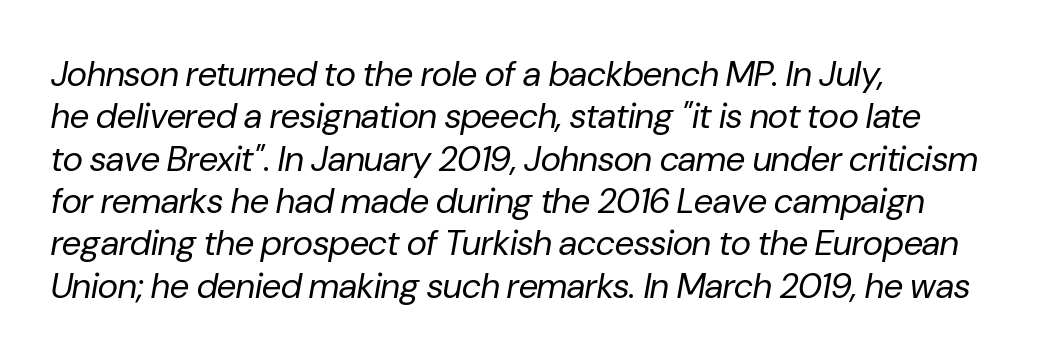
The image shows 35 px regular-weight type, italic (leaning right); set left-aligned, line spacing 1.21x, normal letter spacing, not underlined; low stroke contrast and a medium x-height.
